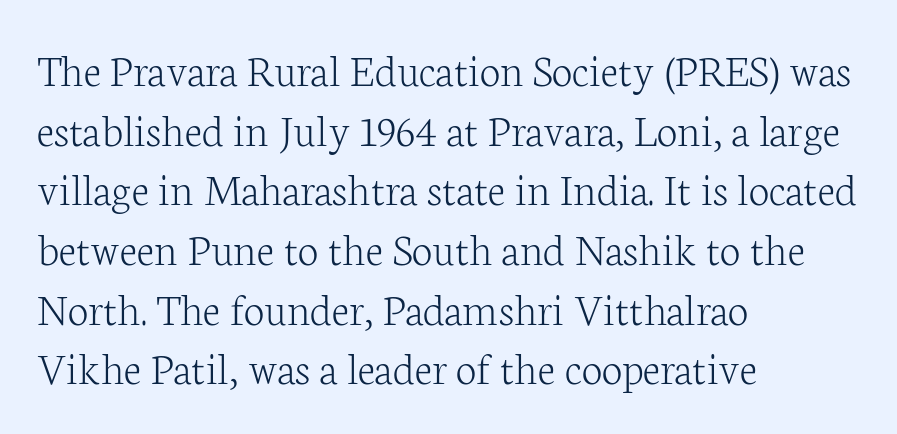
Leading matches the norm, producing a regular column. The letters advance in unequal steps, a hallmark of proportional type. When letters stand straight like this, we call the style roman or upright. Tracking value appears to be zero — textbook default spacing. To sum up the face: it has serifs.
